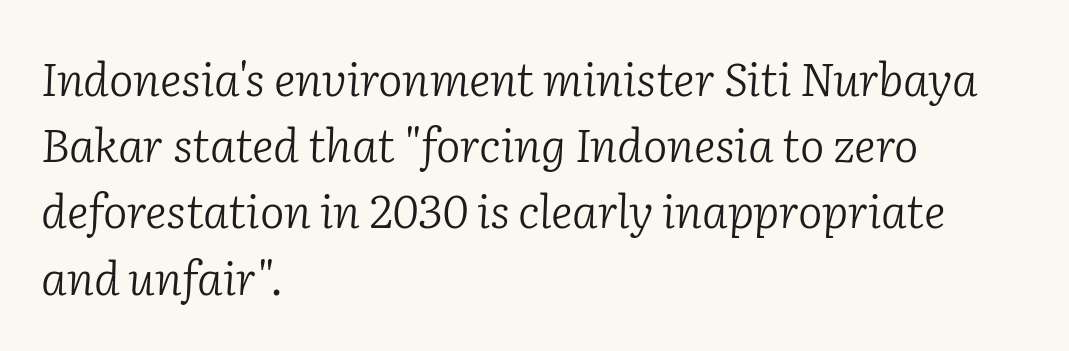
Q: Is the text bold? A: No.
Q: Is the text italic (slanted)? A: Yes, it leans right by about 2 degrees.
Q: Is the typeface a serif or a sans-serif typeface? A: Serif.
Q: Is the text underlined? A: No.
Q: How is the paragraph aligned? A: Left-aligned.
Q: Is the spacing between letters normal or unusually wide? A: Normal.
Q: Is the spacing between lines tight, normal or loose? A: Normal.
Q: Width (condensed, normal, or wide)? A: Normal.
Q: Stroke contrast? A: Low.
Q: x-height? A: Medium.
Q: Monospaced? A: No.
